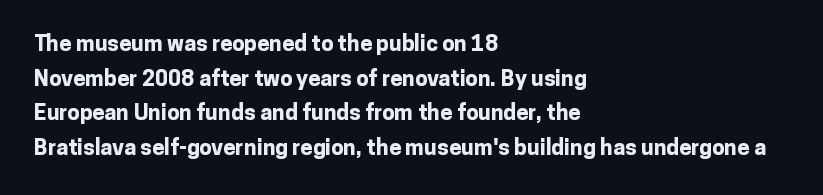
{"italic": "no", "bold": "yes", "underline": "no", "align": "left", "line_spacing": "normal", "line_spacing_ratio": 1.57, "letter_spacing": "normal", "letter_spacing_em": 0.0, "glyph_px": 22}
